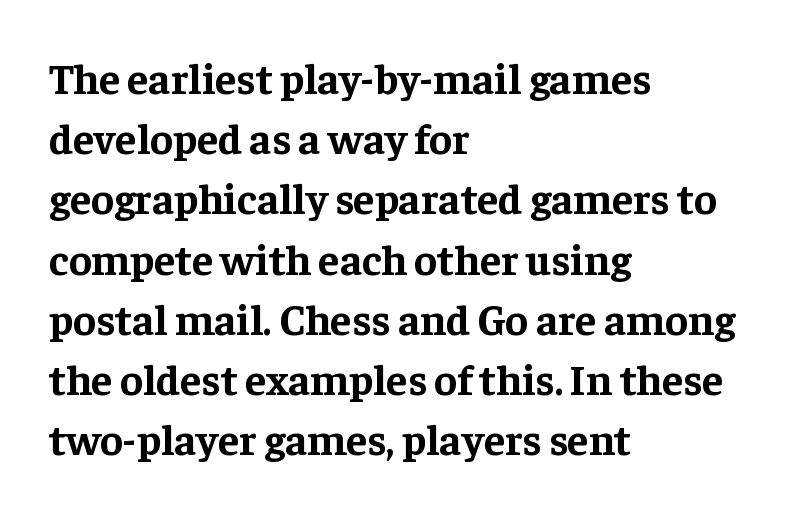
Does the copy run flush right? No — it runs flush left. Nobody drew a line under any word here. Serif or sans? Serif — the stroke terminals have little feet. Compared with typical body copy, the letter spacing here is the same.
